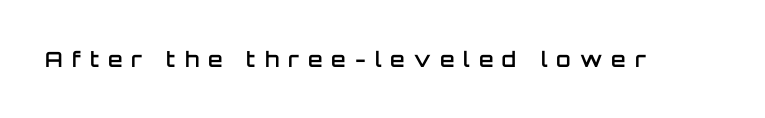
Q: Is the text bold? A: Semi-bold.
Q: Is the text italic (slanted)? A: No, it is upright.
Q: Is the text underlined? A: No.
Q: Is the spacing between letters normal or unusually wide? A: Unusually wide.
